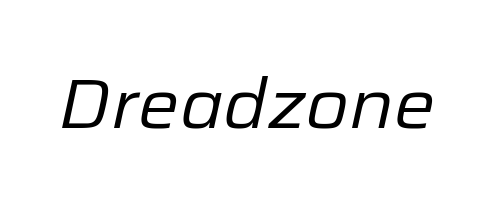
Q: Is the text bold? A: No.
Q: Is the text italic (slanted)? A: Yes, it leans right by about 12 degrees.
Q: Is the text underlined? A: No.
Q: Is the spacing between letters normal or unusually wide? A: Normal.
Q: Width (condensed, normal, or wide)? A: Normal.
Q: Stroke contrast? A: Low.
Q: x-height? A: Medium.
Q: Monospaced? A: No.
